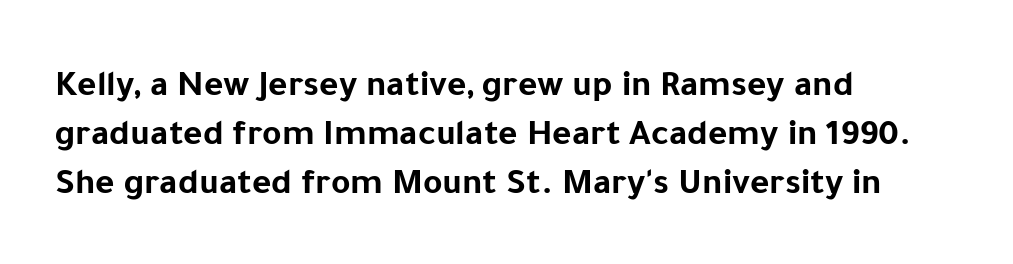
The image shows 37 px bold sans-serif type, upright; set left-aligned, normal line spacing (1.32x), normal letter spacing, not underlined; low stroke contrast and a medium x-height.
